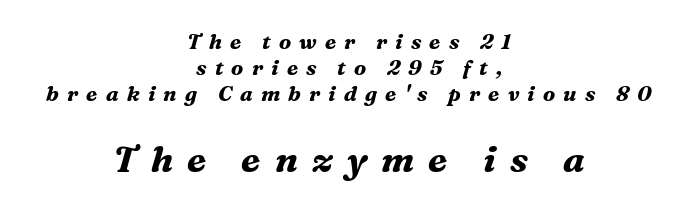
The image shows 36 px bold serif type, italic (leaning right); set centered, normal line spacing (1.25x), unusually wide letter spacing (+0.39 em), not underlined; the second (bottom) block is 1.71x larger; medium stroke contrast and a medium x-height.
